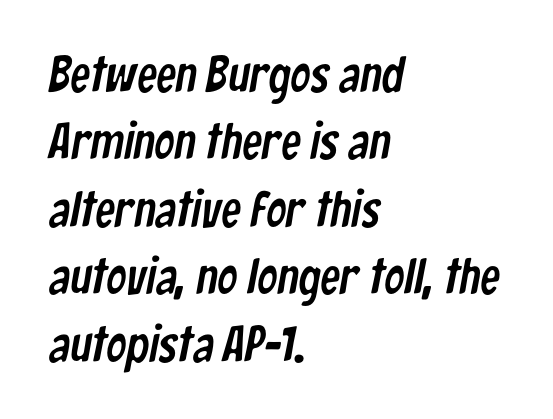
The image shows 50 px condensed sans-serif type; set left-aligned, normal line spacing (1.35x), normal letter spacing, not underlined; low stroke contrast and a medium x-height.
